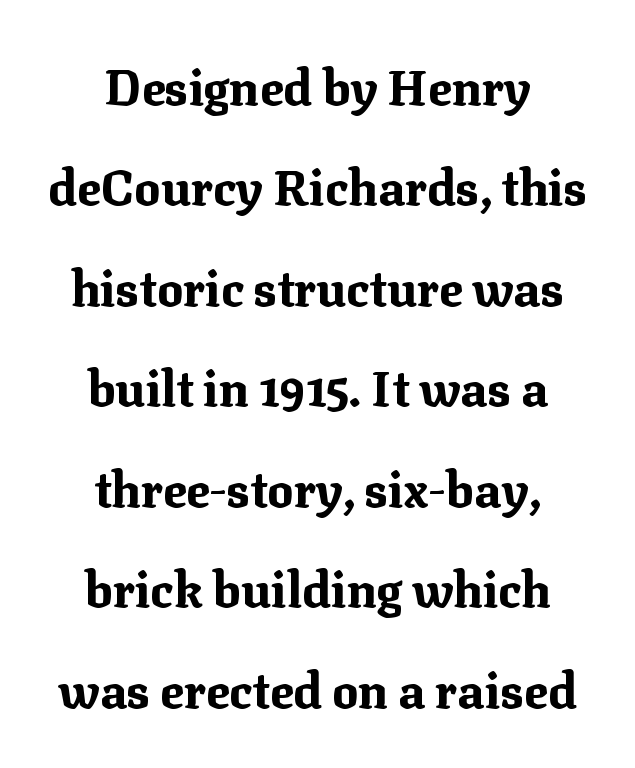
Q: Is the text bold? A: Yes.
Q: Is the text italic (slanted)? A: No, it is upright.
Q: Is the typeface a serif or a sans-serif typeface? A: Serif.
Q: Is the text underlined? A: No.
Q: How is the paragraph aligned? A: Centered.
Q: Is the spacing between letters normal or unusually wide? A: Normal.
Q: Is the spacing between lines tight, normal or loose? A: Loose.
Q: Width (condensed, normal, or wide)? A: Normal.
Q: Stroke contrast? A: Medium.
Q: x-height? A: Medium.
Q: Monospaced? A: No.
